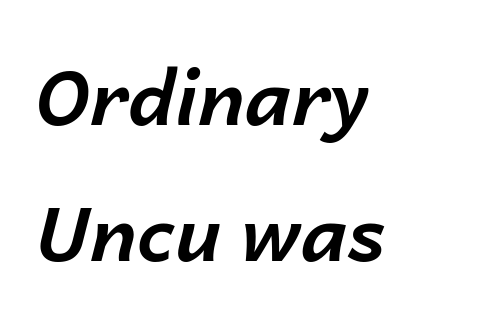
All the whitespace from short lines collects on the right. The face used here is rendered with its standard letterfit. Words float on clear page, feet unadorned. Note the varied advance widths — an 'i' is clearly narrower than an 'm'.
